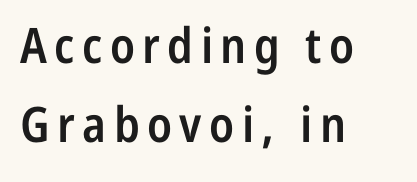
{"serif": "no", "italic": "no", "bold": "semi", "weight": "semibold", "width": "condensed", "stroke_contrast": "low", "x_height": "medium", "monospaced": "no", "underline": "no", "align": "left", "line_spacing": "normal", "line_spacing_ratio": 1.62, "glyph_px": 49}
